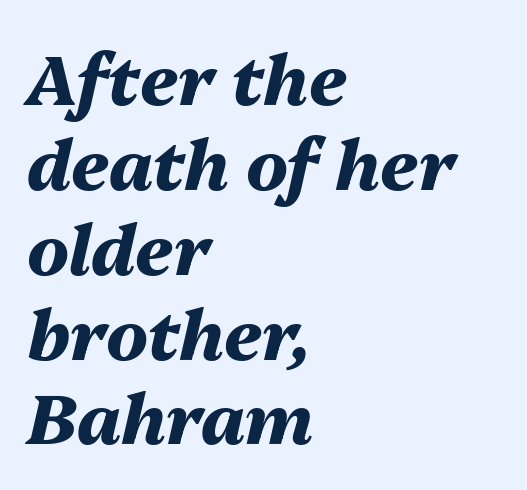
The image shows 69 px heavy type, italic (leaning right); set left-aligned, line spacing 1.23x, normal letter spacing, not underlined; medium stroke contrast and a medium x-height.
